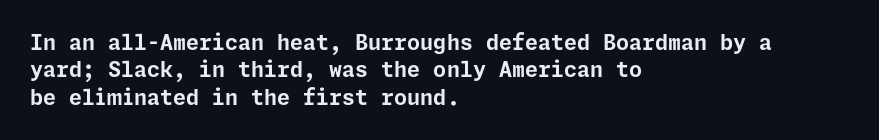
The rendering anchors every line to the left-hand side. This is the regular roman posture of the typeface. A normal amount of white space separates one row of letters from the next. The face used here is rendered with its standard letterfit. A clean baseline with only descenders dipping below it. The sample has been set heavy, in full bold.
